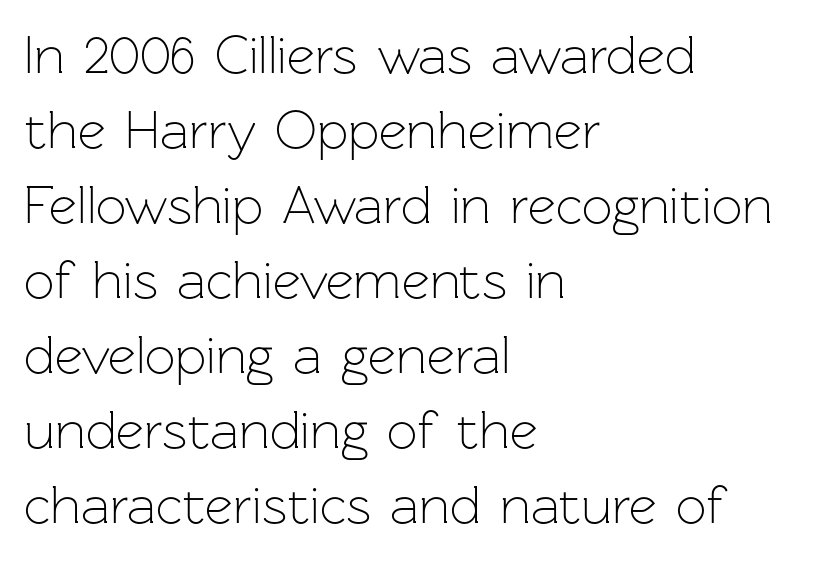
The face used here is a sans, in the tradition of grotesques and geometrics. Interline gaps are of average width in this sample. Think standard paragraph weight, or any step lighter than that. Descender tails drop into unmarked territory. Typeset ragged right — the left edge is the straight one.
